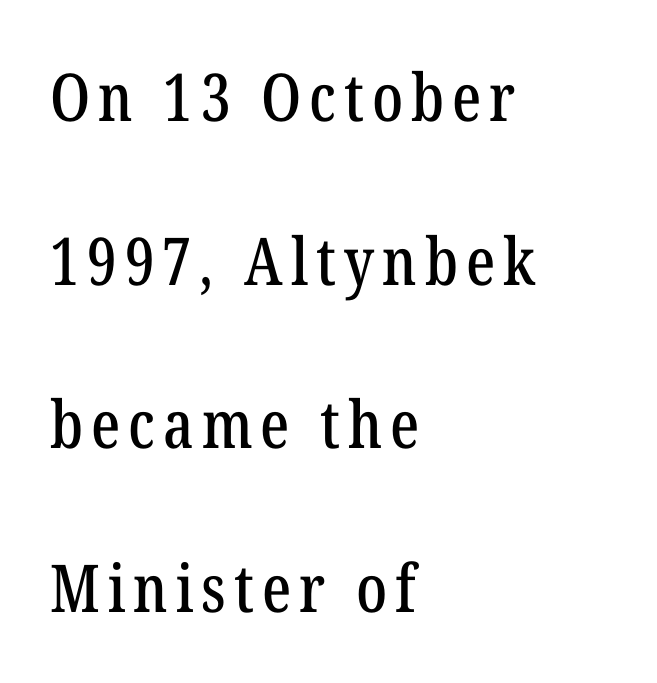
The image shows 66 px condensed serif type, upright; set left-aligned, loose line spacing (2.48x), not underlined; low stroke contrast and a medium x-height.
